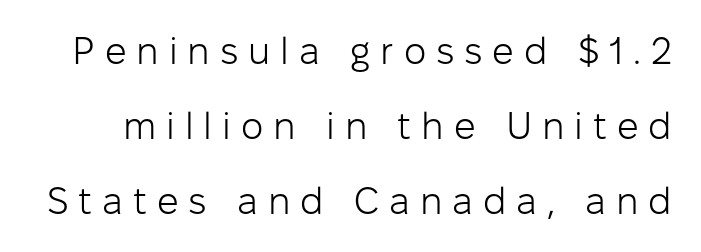
{"serif": "no", "italic": "no", "bold": "no", "weight": "light", "width": "normal", "stroke_contrast": "low", "x_height": "medium", "monospaced": "no", "underline": "no", "line_spacing": "loose", "line_spacing_ratio": 1.98, "letter_spacing": "wide", "letter_spacing_em": 0.26, "glyph_px": 38}
